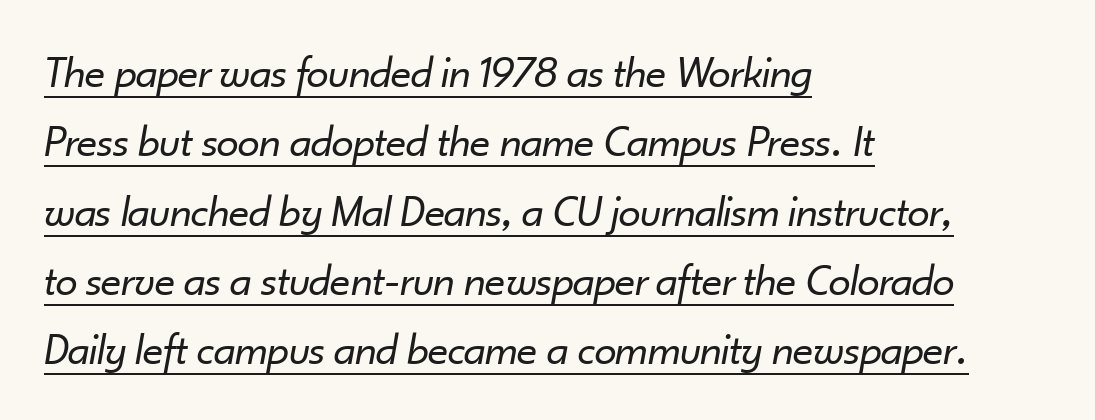
The image shows 45 px regular-weight type, italic (leaning right); set left-aligned, normal line spacing (1.54x), normal letter spacing, underlined; low stroke contrast and a small x-height.
